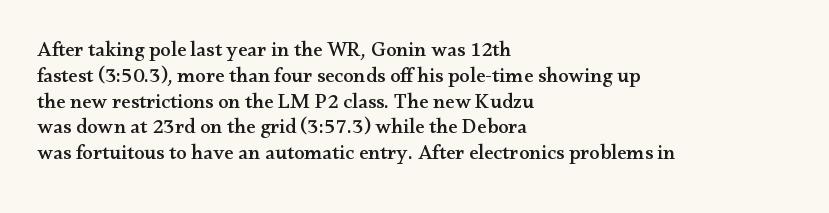
{"italic": "no", "underline": "no", "align": "left", "line_spacing_ratio": 1.23, "letter_spacing": "normal", "letter_spacing_em": 0.0, "glyph_px": 21}
